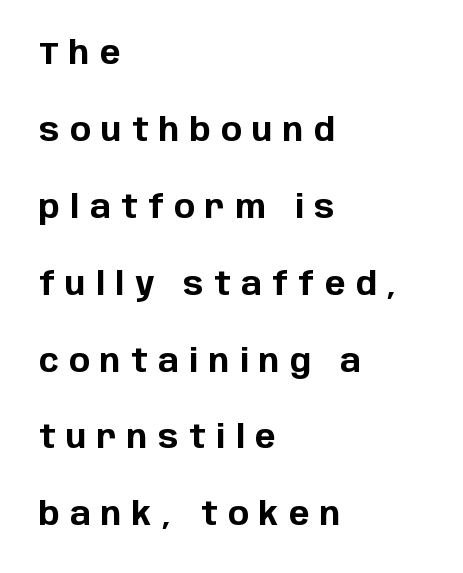
The image shows 31 px bold sans-serif type, upright; set left-aligned, loose line spacing (2.48x), unusually wide letter spacing (+0.34 em), not underlined; low stroke contrast and a large x-height.
